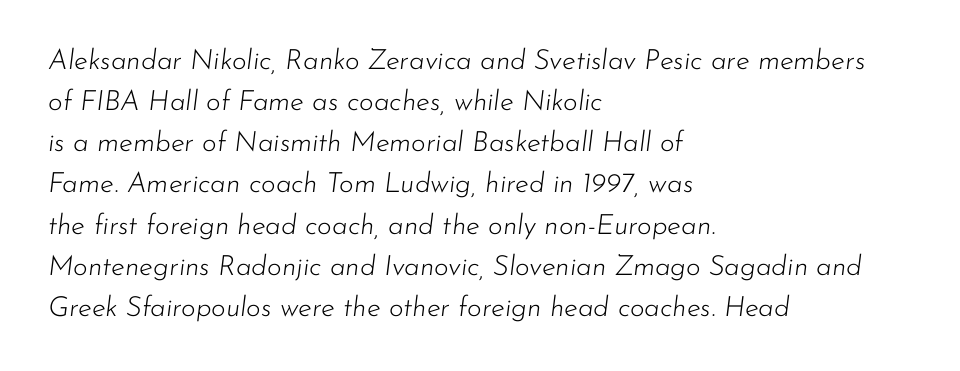
{"italic": "yes", "lean": "right", "slant_degrees": 7, "bold": "no", "weight": "light", "width": "normal", "stroke_contrast": "low", "x_height": "small", "monospaced": "no", "underline": "no", "align": "left", "line_spacing": "normal", "line_spacing_ratio": 1.47, "letter_spacing": "normal", "letter_spacing_em": 0.0, "glyph_px": 28}
